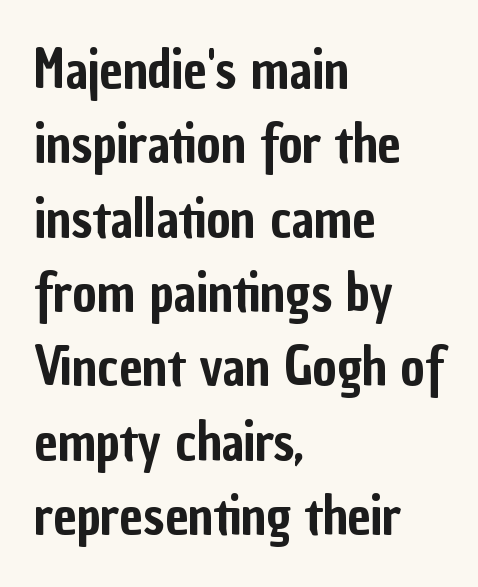
The passage shown stacks its lines at a standard gap. Ascenders rise straight up at ninety degrees. You could not count columns in this text — the font is proportionally spaced. Which margin do the lines hug? The left one — the right edge is uneven.
